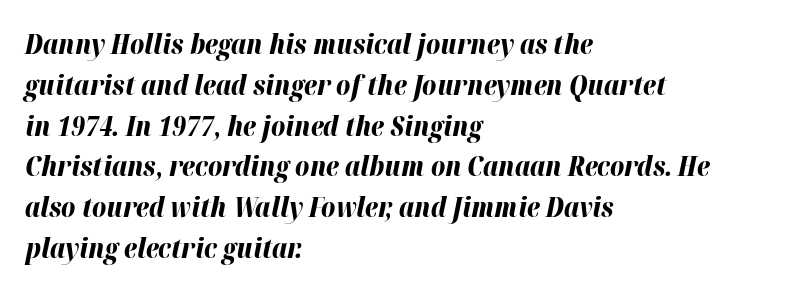
The image shows 27 px bold type, italic (leaning right); set left-aligned, normal line spacing (1.51x), normal letter spacing, not underlined.
